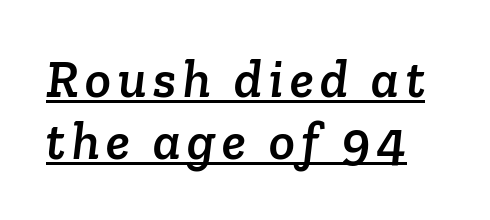
Compared with undecorated copy, this sample adds a rule below the words. Are there feet on the stems? There are — it's a serif. Compared with typical paragraphs, the rows here are closer together. A typesetter would call this proportional, since set widths differ per character.
